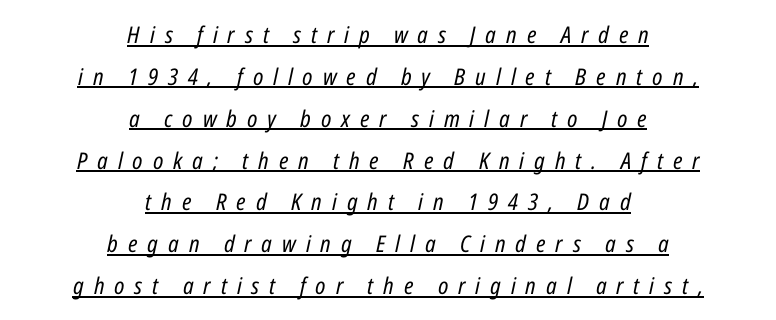
Designer's note — italics engaged. Students, observe the line beneath the letters — that is underlining. Layout note: lines centered. This sample uses expanded letter spacing, leaving extra air between glyphs. Weight: regular or lighter.
